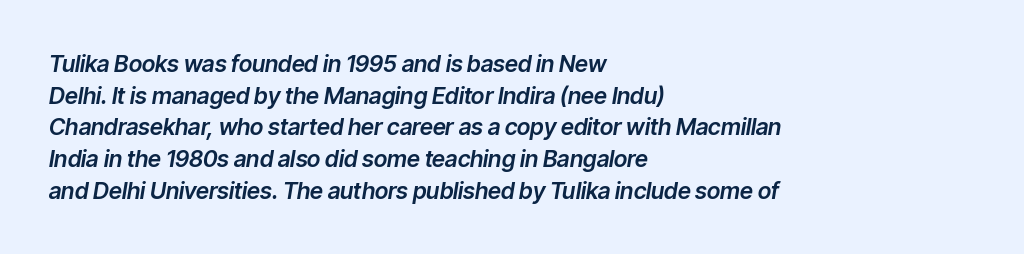
The image shows 23 px text type, italic (leaning right); set left-aligned, normal line spacing (1.38x), normal letter spacing, not underlined.
